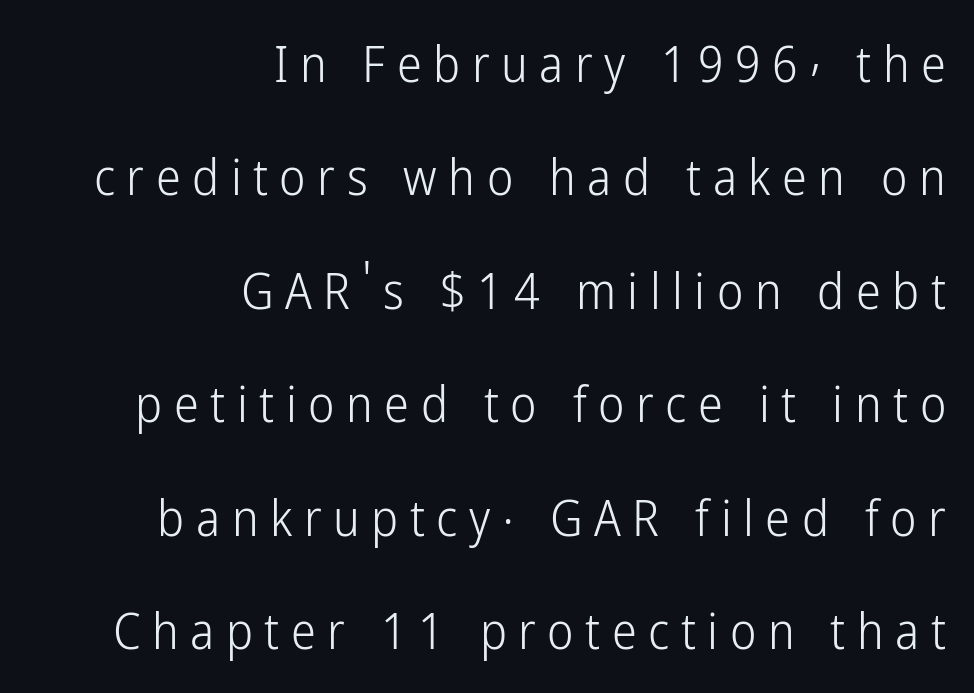
{"serif": "no", "italic": "no", "bold": "no", "weight": "light", "width": "condensed", "stroke_contrast": "low", "x_height": "medium", "monospaced": "no", "underline": "no", "align": "right", "line_spacing": "loose", "line_spacing_ratio": 2.27, "letter_spacing": "wide", "letter_spacing_em": 0.23, "glyph_px": 50}
